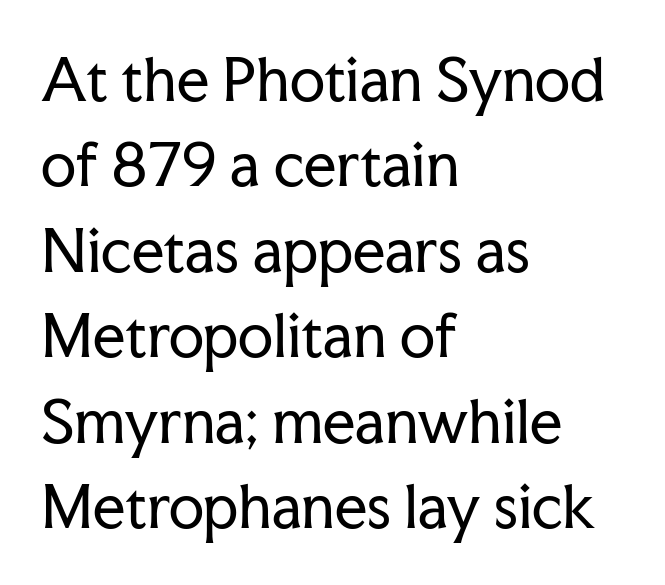
The image shows 57 px regular-weight serif type, upright; set left-aligned, normal line spacing (1.5x), normal letter spacing, not underlined; low stroke contrast and a medium x-height.
